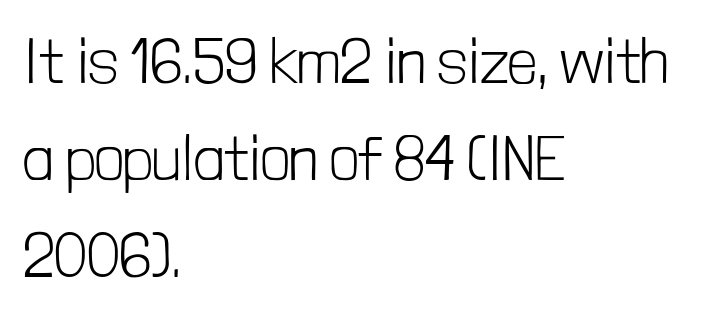
Heft: none added — not bold. Just letters on the line, the space beneath them empty. The face used here is rendered with its standard letterfit. I'd call this a sans setting — the letters go barefoot.
